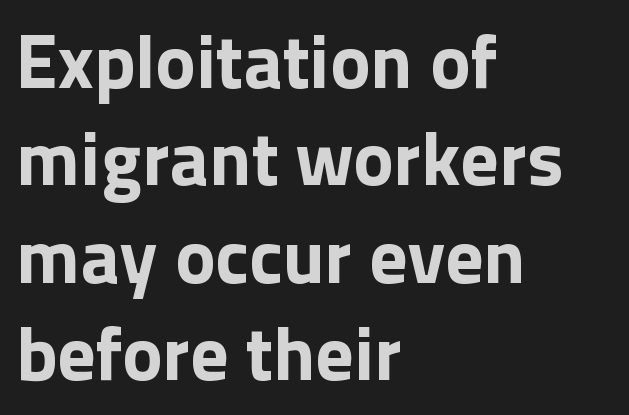
{"serif": "no", "italic": "no", "bold": "yes", "weight": "bold", "width": "normal", "x_height": "medium", "monospaced": "no", "underline": "no", "align": "left", "line_spacing": "normal", "line_spacing_ratio": 1.28, "letter_spacing": "normal", "letter_spacing_em": 0.0, "glyph_px": 76}
